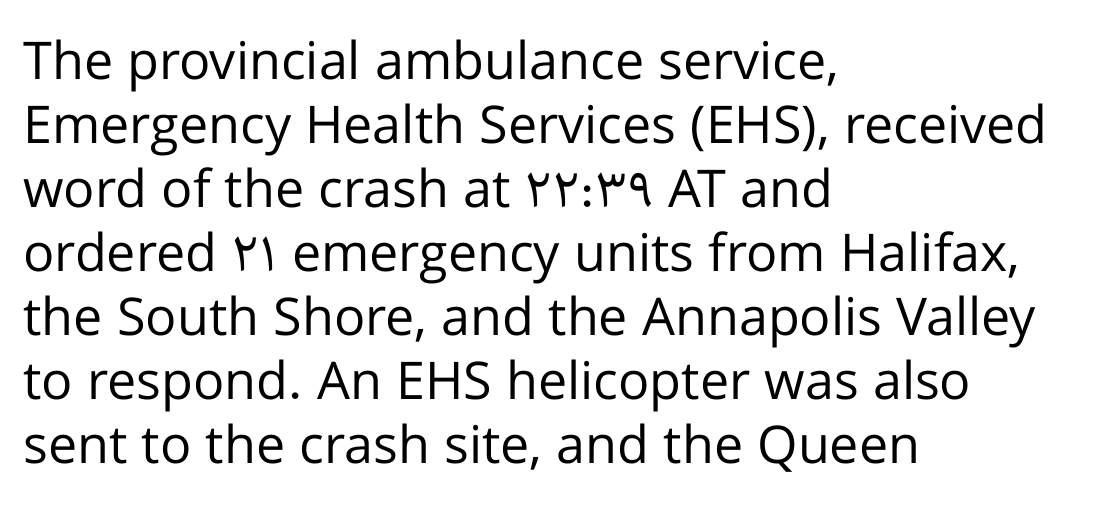
{"serif": "no", "italic": "no", "bold": "no", "weight": "regular", "width": "normal", "stroke_contrast": "low", "x_height": "medium", "monospaced": "no", "underline": "no", "align": "left", "line_spacing_ratio": 1.23, "letter_spacing": "normal", "letter_spacing_em": 0.0, "glyph_px": 52}
